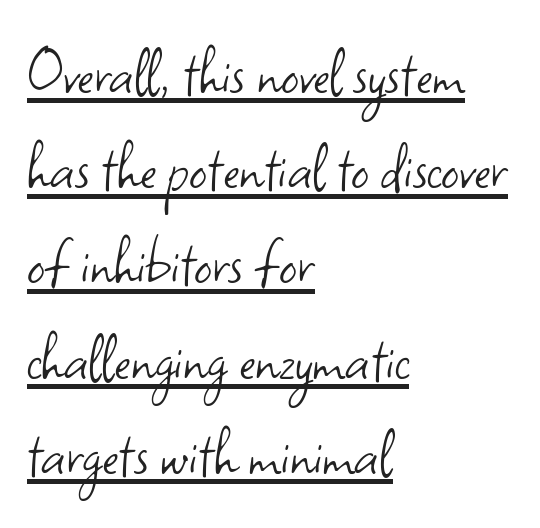
{"serif": "no", "bold": "no", "weight": "light", "width": "normal", "stroke_contrast": "low", "x_height": "small", "monospaced": "no", "underline": "yes", "align": "left", "line_spacing": "normal", "line_spacing_ratio": 1.36, "letter_spacing": "normal", "letter_spacing_em": 0.0, "glyph_px": 70}
